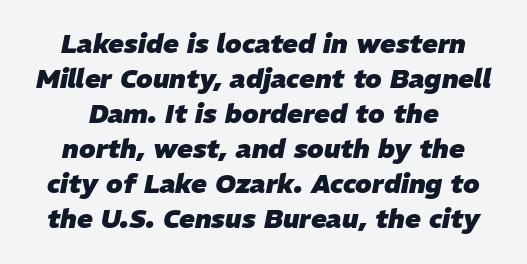
The image shows 26 px bold type, italic (leaning right); set normal line spacing (1.35x), normal letter spacing, not underlined.
